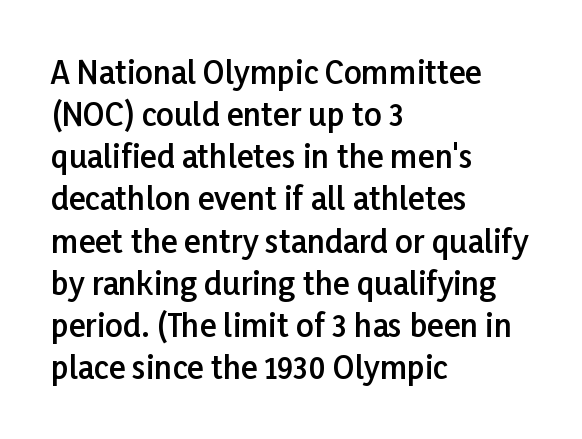
Leading: standard. The letters advance in unequal steps, a hallmark of proportional type. The sample has been set in demibold, a notch under bold. The font family rendered here belongs to the sans-serif group. Nope, not italic — everything's standing straight. Notice how the passage keeps a crisp vertical edge on the left only.
